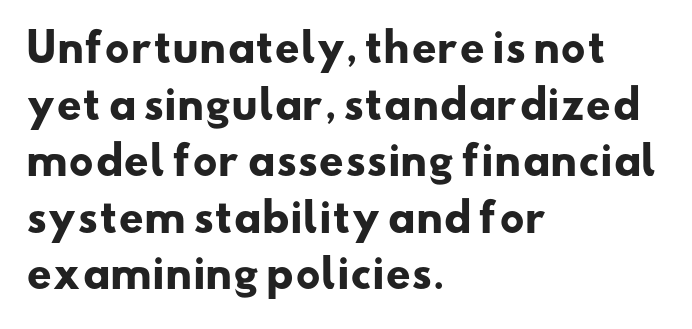
Check under the words: just untouched page. Character widths vary here, with narrow letters taking less room than wide ones. As a designer I'd log this as weight 700, bold. Does extra space separate the letters? No, they use regular spacing.
